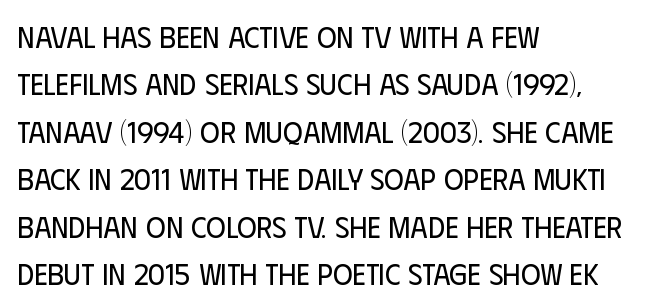
{"serif": "no", "italic": "no", "bold": "no", "weight": "regular", "width": "condensed", "stroke_contrast": "low", "x_height": "large", "monospaced": "no", "underline": "no", "align": "left", "line_spacing": "normal", "line_spacing_ratio": 1.58, "letter_spacing": "normal", "letter_spacing_em": 0.0, "glyph_px": 30}
